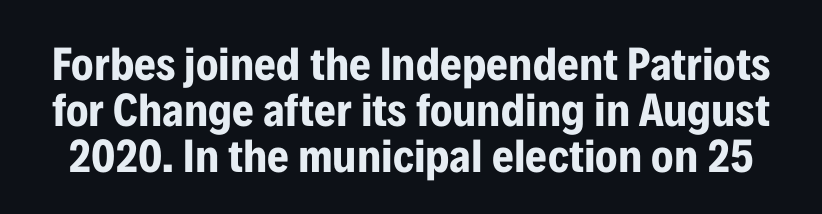
Q: Is the text bold? A: Yes.
Q: Is the text italic (slanted)? A: No, it is upright.
Q: Is the typeface a serif or a sans-serif typeface? A: Sans-serif.
Q: Is the text underlined? A: No.
Q: Is the spacing between letters normal or unusually wide? A: Normal.
Q: Is the spacing between lines tight, normal or loose? A: Tight.
Q: Width (condensed, normal, or wide)? A: Condensed.
Q: Stroke contrast? A: Low.
Q: x-height? A: Medium.
Q: Monospaced? A: No.
